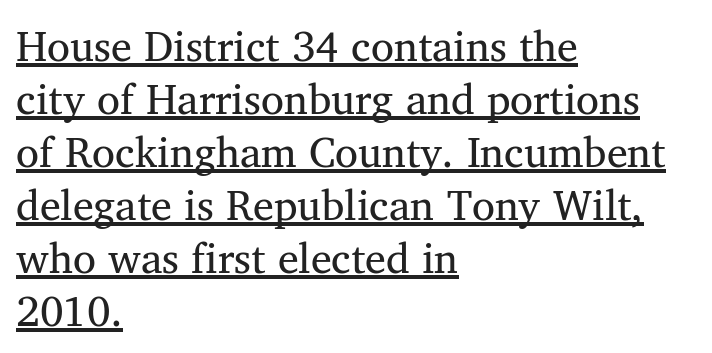
Q: Is the text bold? A: No.
Q: Is the text italic (slanted)? A: No, it is upright.
Q: Is the typeface a serif or a sans-serif typeface? A: Serif.
Q: Is the text underlined? A: Yes.
Q: How is the paragraph aligned? A: Left-aligned.
Q: Is the spacing between letters normal or unusually wide? A: Normal.
Q: Is the spacing between lines tight, normal or loose? A: Normal.
Q: Width (condensed, normal, or wide)? A: Normal.
Q: Stroke contrast? A: Medium.
Q: x-height? A: Medium.
Q: Monospaced? A: No.
